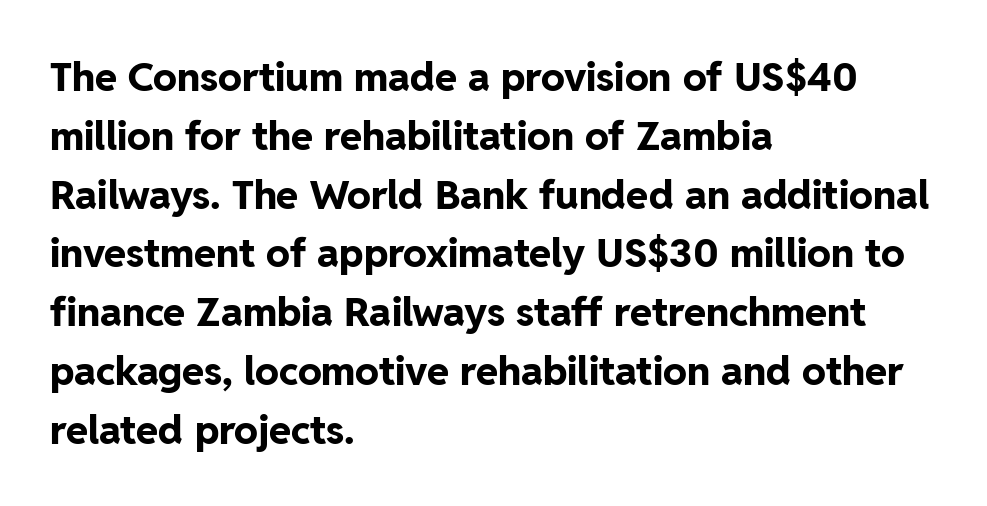
The image shows 40 px bold sans-serif type, upright; set left-aligned, normal line spacing (1.47x), normal letter spacing, not underlined; low stroke contrast and a medium x-height.
